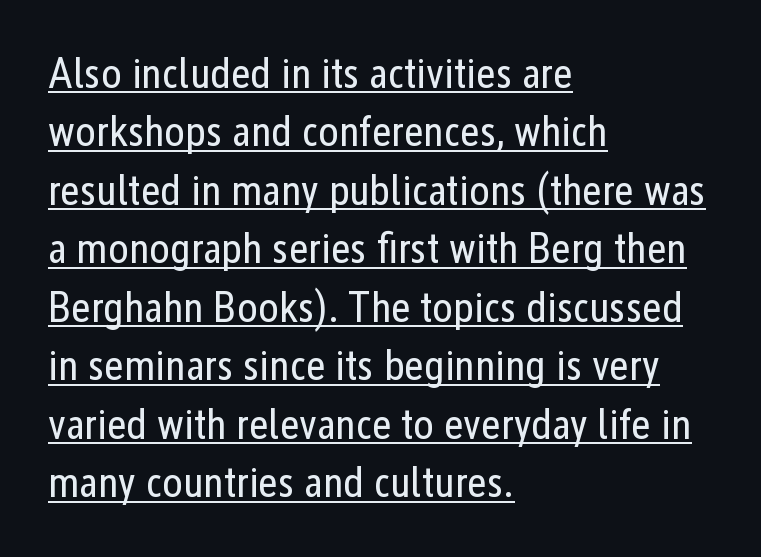
Q: Is the text bold? A: No.
Q: Is the text italic (slanted)? A: No, it is upright.
Q: Is the typeface a serif or a sans-serif typeface? A: Sans-serif.
Q: Is the text underlined? A: Yes.
Q: How is the paragraph aligned? A: Left-aligned.
Q: Is the spacing between letters normal or unusually wide? A: Normal.
Q: Is the spacing between lines tight, normal or loose? A: Normal.
Q: Width (condensed, normal, or wide)? A: Condensed.
Q: Stroke contrast? A: Low.
Q: x-height? A: Medium.
Q: Monospaced? A: No.
